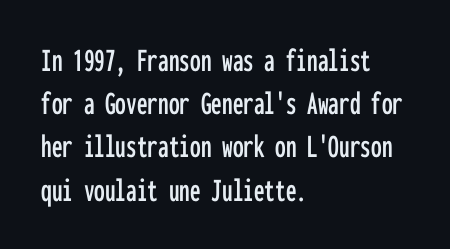
The image shows 34 px condensed sans-serif type, upright, monospaced; set left-aligned, normal line spacing (1.27x), normal letter spacing, not underlined; low stroke contrast and a medium x-height.
